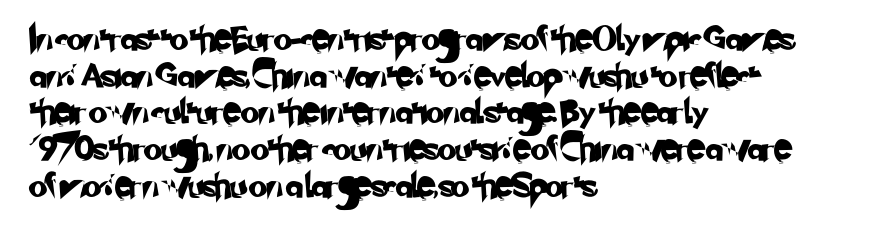
The image shows 24 px text type; set left-aligned, normal line spacing (1.53x), normal letter spacing, not underlined.
